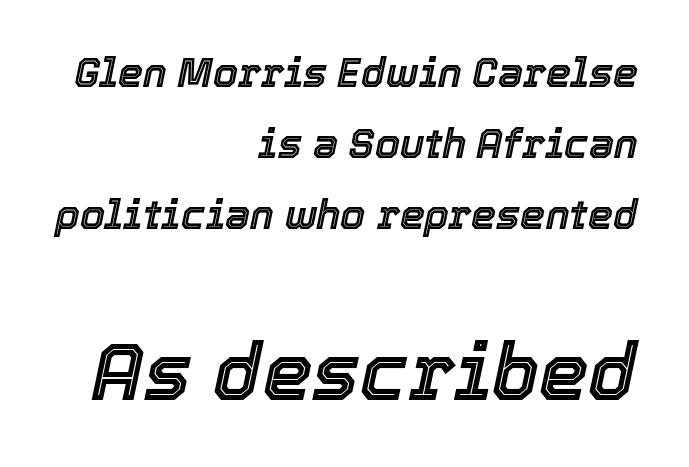
The image shows 79 px text type, italic (leaning right); set right-aligned, line spacing 1.78x, normal letter spacing, not underlined; the second (bottom) block is 1.98x larger; a medium x-height.
